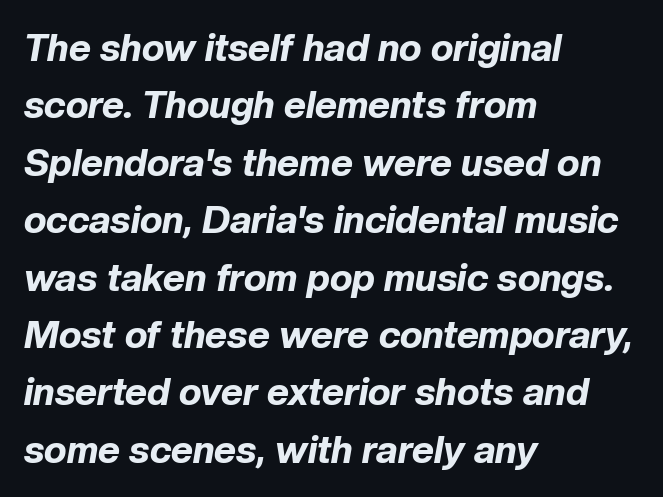
The image shows 38 px bold type, italic (leaning right); set left-aligned, normal line spacing (1.51x), normal letter spacing, not underlined; low stroke contrast and a medium x-height.
